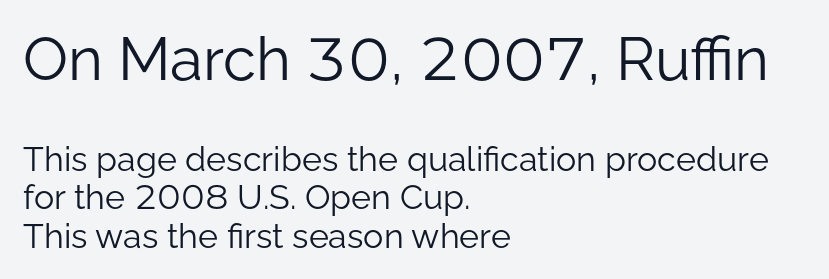
Q: Is the text bold? A: No.
Q: Is the text italic (slanted)? A: No, it is upright.
Q: Is the typeface a serif or a sans-serif typeface? A: Sans-serif.
Q: Is the text underlined? A: No.
Q: How is the paragraph aligned? A: Left-aligned.
Q: Is the spacing between letters normal or unusually wide? A: Normal.
Q: Is the spacing between lines tight, normal or loose? A: Tight.
Q: Which block of text is set in a larger size, the first (top) or the second (bottom)? A: The first (top) one.
Q: Width (condensed, normal, or wide)? A: Normal.
Q: Stroke contrast? A: Low.
Q: x-height? A: Medium.
Q: Monospaced? A: No.
